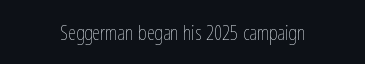
Q: Is the text bold? A: No.
Q: Is the text italic (slanted)? A: No, it is upright.
Q: Is the text underlined? A: No.
Q: How is the paragraph aligned? A: Centered.
Q: Is the spacing between letters normal or unusually wide? A: Normal.
